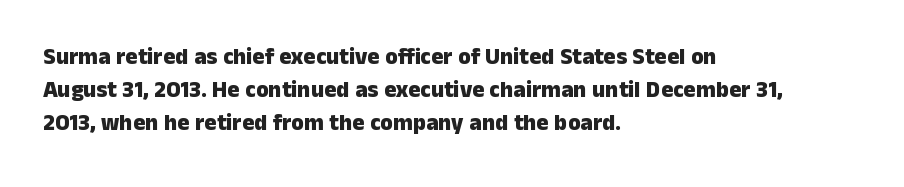
{"italic": "no", "bold": "yes", "underline": "no", "align": "left", "line_spacing": "normal", "line_spacing_ratio": 1.43, "letter_spacing": "normal", "letter_spacing_em": 0.0, "glyph_px": 23}
